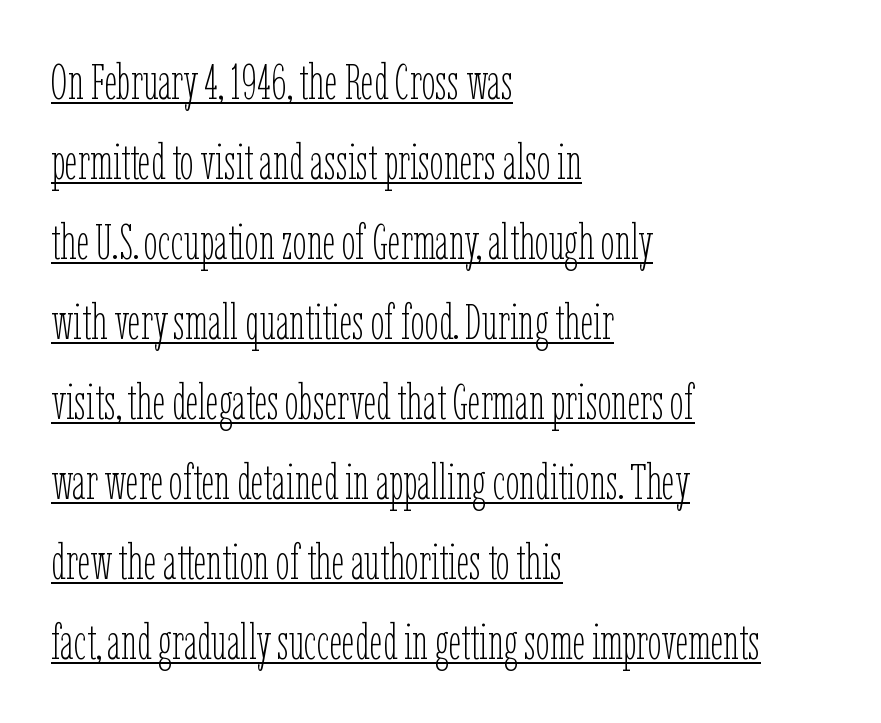
The string is rendered with underlining switched on. In terms of posture, this sample is upright. These lines are set flush left with a ragged right edge. Each word holds together tightly as a unit, with standard inter-letter gaps. Normally led — the rows are evenly, conventionally spaced.
